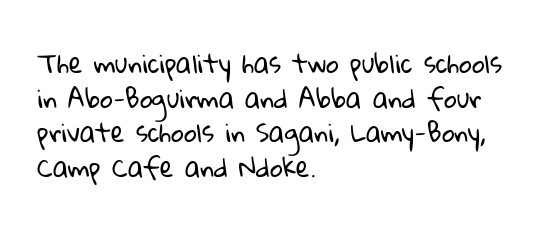
Q: Is the text bold? A: No.
Q: Is the text underlined? A: No.
Q: How is the paragraph aligned? A: Left-aligned.
Q: Is the spacing between letters normal or unusually wide? A: Normal.
Q: Is the spacing between lines tight, normal or loose? A: Normal.
